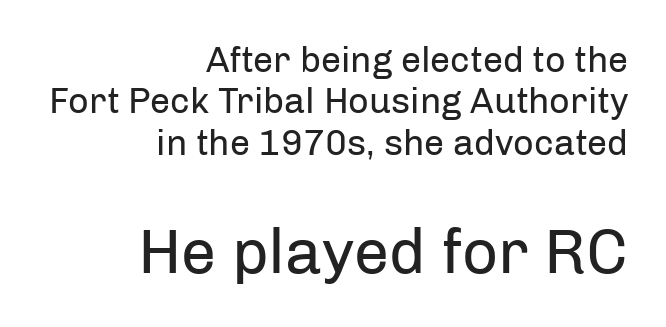
The font's upright variant was chosen for this text. Descenders are the only things crossing below the line. The typeface chosen for these lines omits serifs. Proportional: the letters do not fall into vertical columns. Teacher's note: observe the even right margin — that is flush-right alignment. The rendering enlarges the type as you move from the upper chunk to the lower.
